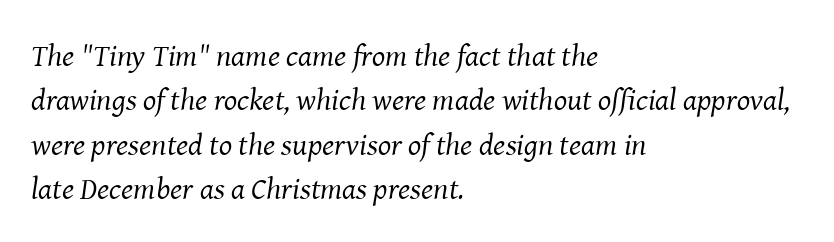
Q: Is the text bold? A: No.
Q: Is the text italic (slanted)? A: Yes, it leans right by about 8 degrees.
Q: Is the typeface a serif or a sans-serif typeface? A: Serif.
Q: Is the text underlined? A: No.
Q: How is the paragraph aligned? A: Left-aligned.
Q: Is the spacing between letters normal or unusually wide? A: Normal.
Q: Is the spacing between lines tight, normal or loose? A: Normal.
Q: Width (condensed, normal, or wide)? A: Normal.
Q: Stroke contrast? A: Medium.
Q: x-height? A: Medium.
Q: Monospaced? A: No.
